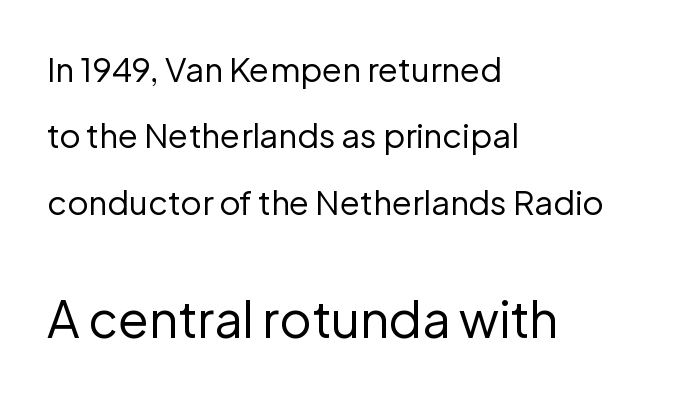
The image shows 50 px regular-weight sans-serif type, upright; set left-aligned, loose line spacing (2.01x), normal letter spacing, not underlined; the second (bottom) block is 1.52x larger; low stroke contrast and a medium x-height.
